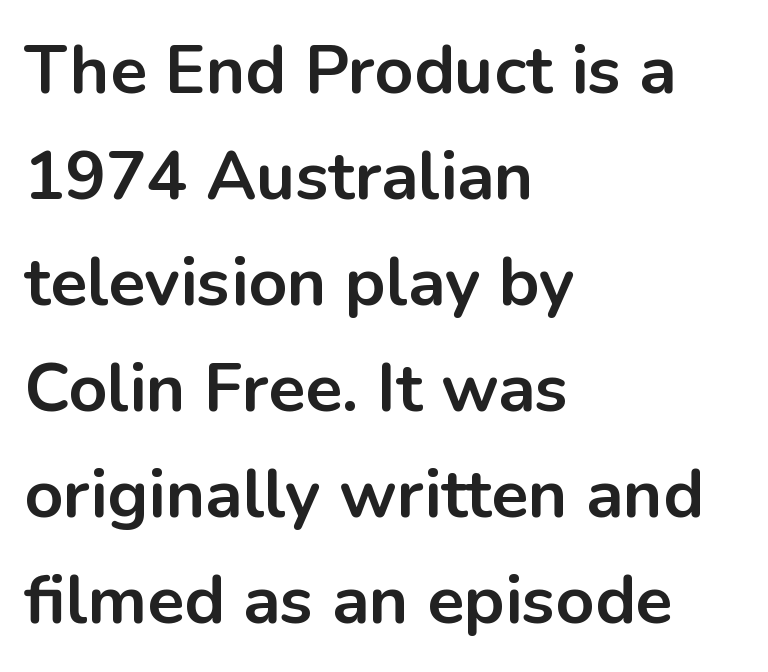
The image shows 68 px bold sans-serif type, upright; set left-aligned, normal line spacing (1.56x), normal letter spacing, not underlined; low stroke contrast and a medium x-height.
